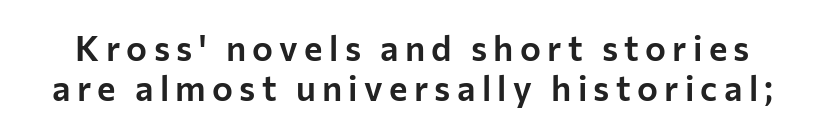
Q: Is the text italic (slanted)? A: No, it is upright.
Q: Is the typeface a serif or a sans-serif typeface? A: Sans-serif.
Q: Is the text underlined? A: No.
Q: Is the spacing between lines tight, normal or loose? A: Tight.
Q: Width (condensed, normal, or wide)? A: Normal.
Q: Stroke contrast? A: Low.
Q: x-height? A: Medium.
Q: Monospaced? A: No.
